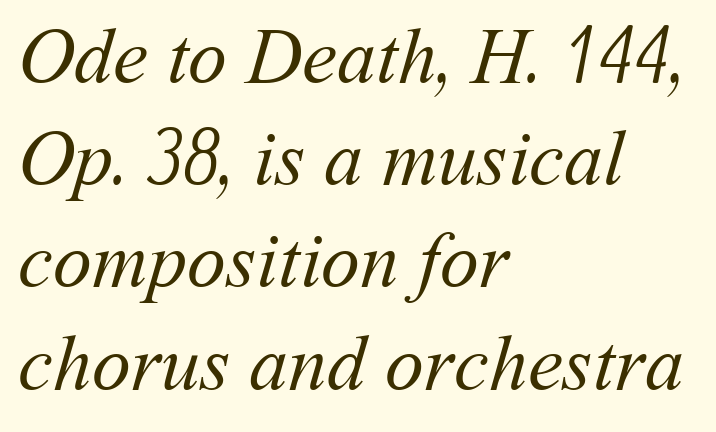
The image shows 78 px regular-weight type; set left-aligned, normal line spacing (1.31x), normal letter spacing, not underlined; medium stroke contrast and a medium x-height.
